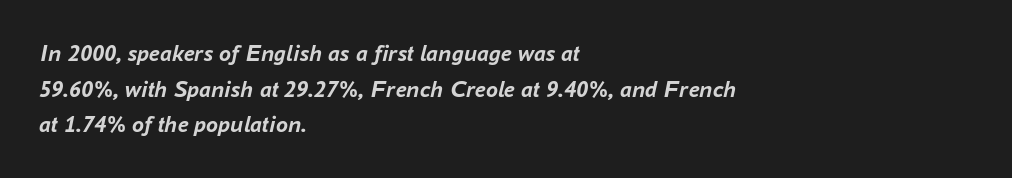
{"italic": "yes", "lean": "right", "slant_degrees": 16, "bold": "yes", "underline": "no", "align": "left", "line_spacing": "normal", "line_spacing_ratio": 1.48, "letter_spacing": "normal", "letter_spacing_em": 0.0, "glyph_px": 24}
